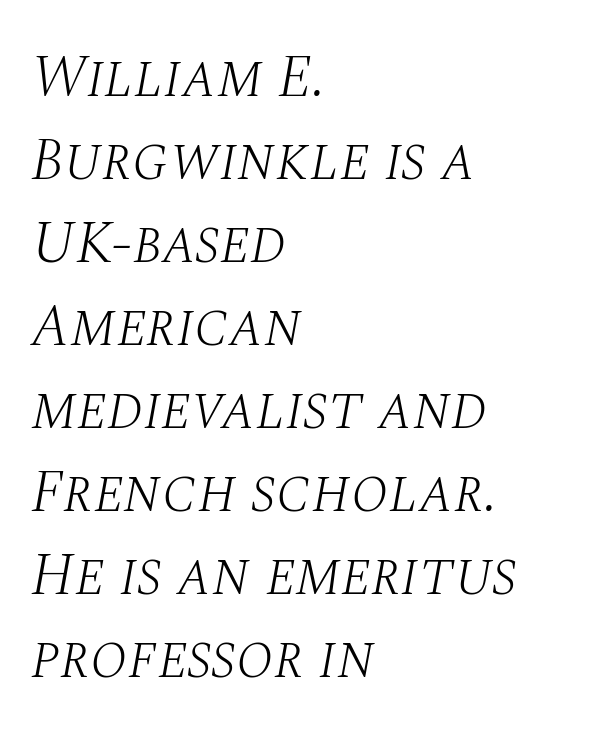
The image shows 61 px light serif type, italic (leaning right); set left-aligned, normal line spacing (1.36x), normal letter spacing, not underlined; medium stroke contrast and a large x-height.
